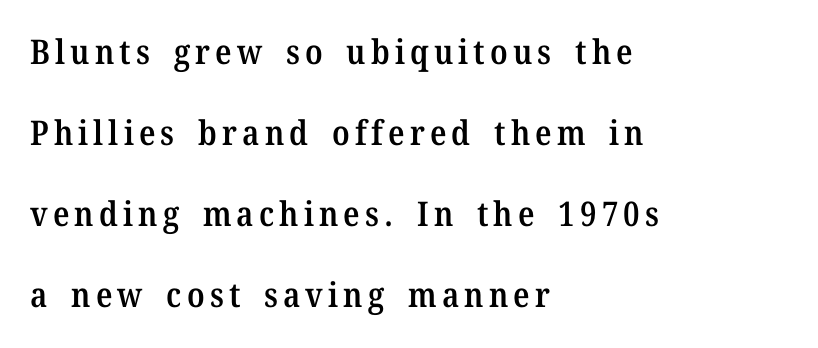
Q: Is the text bold? A: Semi-bold.
Q: Is the text italic (slanted)? A: No, it is upright.
Q: Is the typeface a serif or a sans-serif typeface? A: Serif.
Q: Is the text underlined? A: No.
Q: How is the paragraph aligned? A: Left-aligned.
Q: Is the spacing between lines tight, normal or loose? A: Loose.
Q: Width (condensed, normal, or wide)? A: Normal.
Q: Stroke contrast? A: Medium.
Q: x-height? A: Medium.
Q: Monospaced? A: No.
